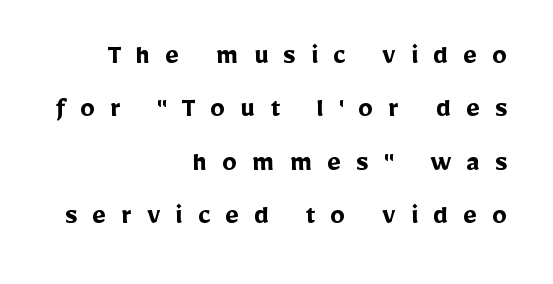
The image shows 30 px semibold sans-serif type, upright; set right-aligned, line spacing 1.78x, unusually wide letter spacing (+0.5 em), not underlined; low stroke contrast and a medium x-height.
